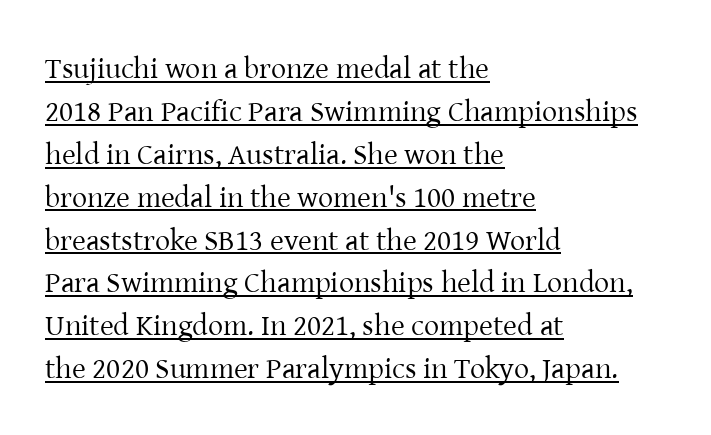
{"serif": "yes", "italic": "no", "bold": "no", "weight": "regular", "width": "normal", "stroke_contrast": "low", "x_height": "medium", "monospaced": "no", "underline": "yes", "align": "left", "line_spacing": "normal", "line_spacing_ratio": 1.43, "letter_spacing": "normal", "letter_spacing_em": 0.0, "glyph_px": 30}
